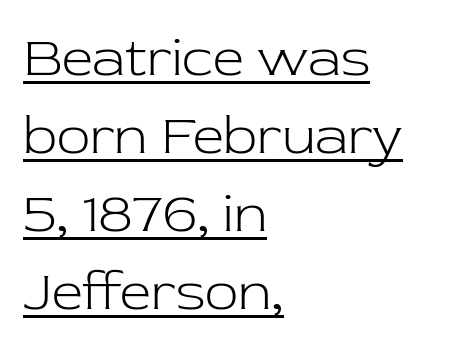
Q: Is the text bold? A: No.
Q: Is the text italic (slanted)? A: No, it is upright.
Q: Is the typeface a serif or a sans-serif typeface? A: Serif.
Q: Is the text underlined? A: Yes.
Q: How is the paragraph aligned? A: Left-aligned.
Q: Is the spacing between letters normal or unusually wide? A: Normal.
Q: Is the spacing between lines tight, normal or loose? A: Normal.
Q: Width (condensed, normal, or wide)? A: Normal.
Q: Stroke contrast? A: Low.
Q: x-height? A: Medium.
Q: Monospaced? A: No.
